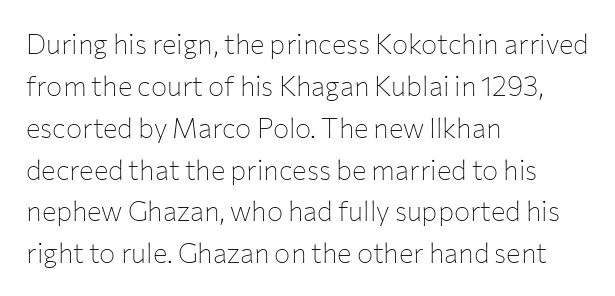
The image shows 27 px text type, upright; set left-aligned, normal line spacing (1.55x), normal letter spacing, not underlined.
